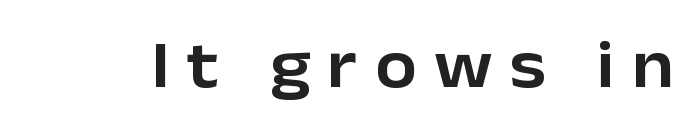
The image shows 67 px sans-serif type, upright; set unusually wide letter spacing (+0.26 em), not underlined; low stroke contrast and a medium x-height.
